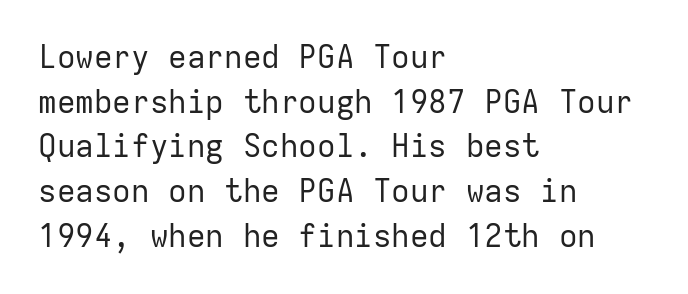
The image shows 31 px regular-weight sans-serif type, upright, monospaced; set left-aligned, normal line spacing (1.44x), normal letter spacing, not underlined; low stroke contrast and a medium x-height.
